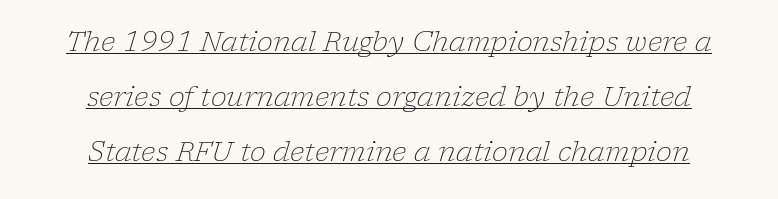
Q: Is the text bold? A: No.
Q: Is the text italic (slanted)? A: Yes, it leans right by about 17 degrees.
Q: Is the text underlined? A: Yes.
Q: How is the paragraph aligned? A: Centered.
Q: Is the spacing between letters normal or unusually wide? A: Normal.
Q: Is the spacing between lines tight, normal or loose? A: Loose.
